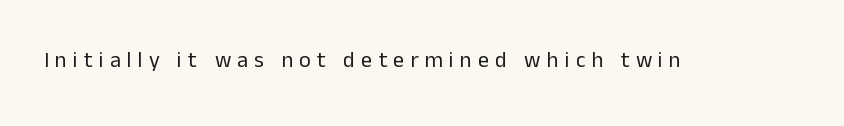
The image shows 22 px text type, upright; set unusually wide letter spacing (+0.28 em), not underlined.
